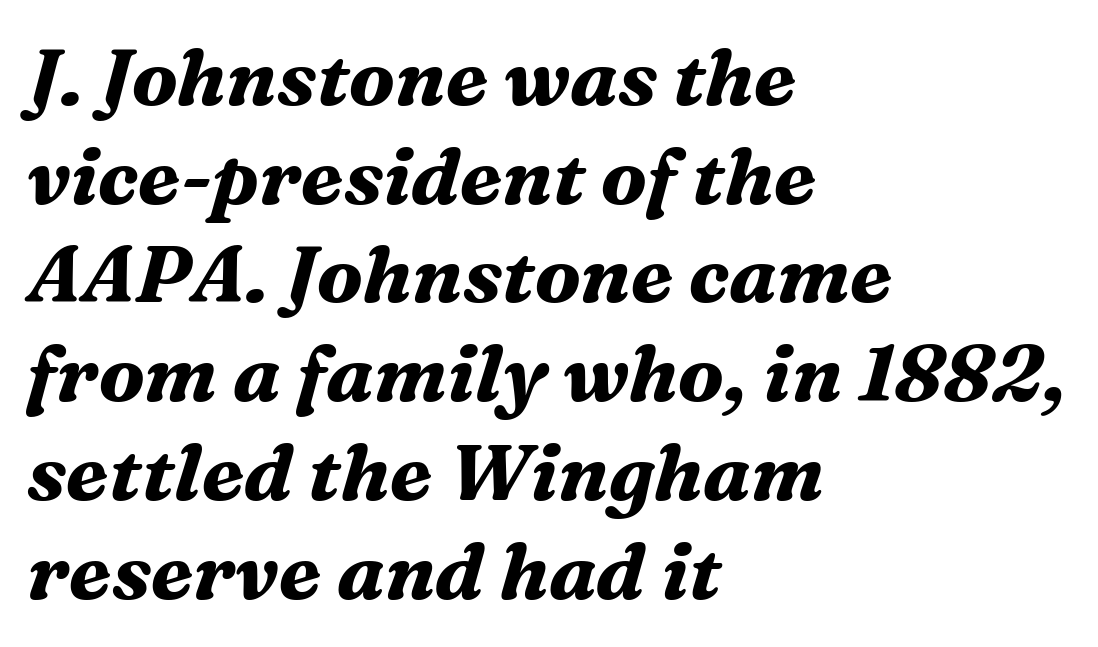
The image shows 79 px bold serif type, italic (leaning right); set left-aligned, normal line spacing (1.25x), normal letter spacing, not underlined; medium stroke contrast and a medium x-height.
